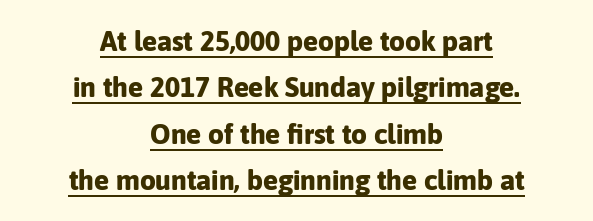
Q: Is the text bold? A: Yes.
Q: Is the text italic (slanted)? A: No, it is upright.
Q: Is the typeface a serif or a sans-serif typeface? A: Sans-serif.
Q: Is the text underlined? A: Yes.
Q: How is the paragraph aligned? A: Centered.
Q: Is the spacing between letters normal or unusually wide? A: Normal.
Q: Is the spacing between lines tight, normal or loose? A: Normal.
Q: Width (condensed, normal, or wide)? A: Normal.
Q: Stroke contrast? A: Low.
Q: x-height? A: Medium.
Q: Monospaced? A: No.
